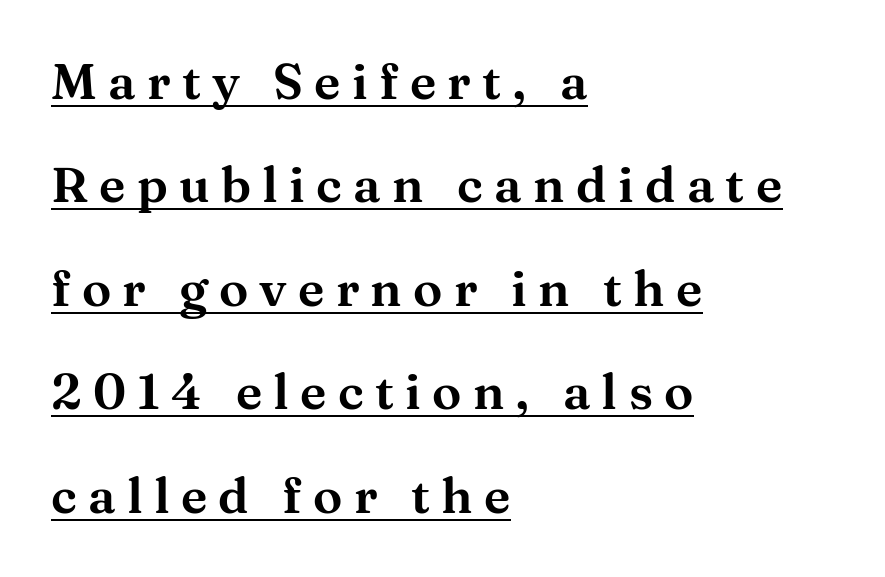
{"serif": "yes", "italic": "no", "width": "wide", "stroke_contrast": "medium", "x_height": "medium", "monospaced": "no", "underline": "yes", "align": "left", "line_spacing": "loose", "line_spacing_ratio": 2.11, "letter_spacing": "wide", "letter_spacing_em": 0.23, "glyph_px": 49}
